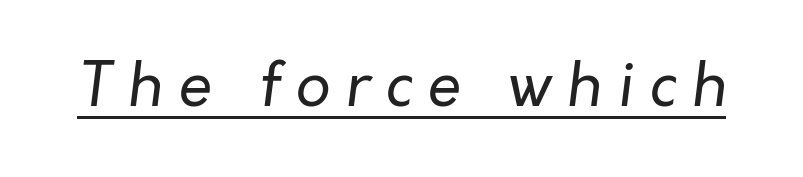
The image shows 61 px regular-weight type, italic (leaning right); set unusually wide letter spacing (+0.25 em), underlined; low stroke contrast and a medium x-height.
